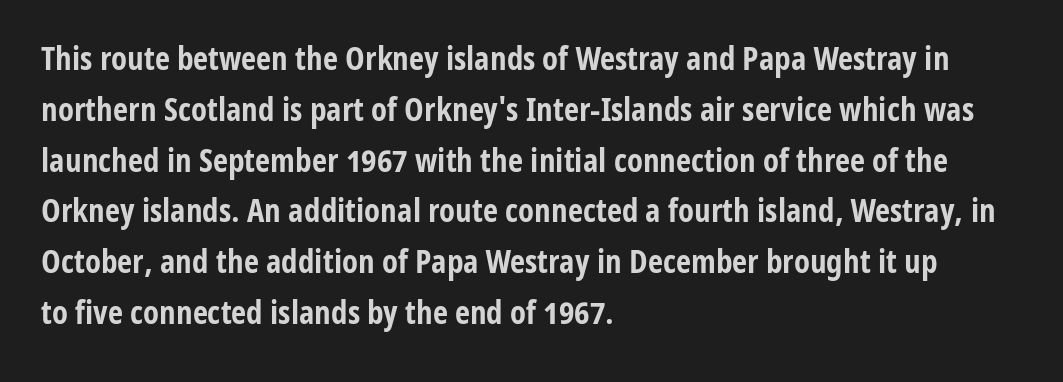
The image shows 33 px bold, condensed sans-serif type, upright; set left-aligned, normal line spacing (1.54x), normal letter spacing, not underlined; low stroke contrast and a medium x-height.
